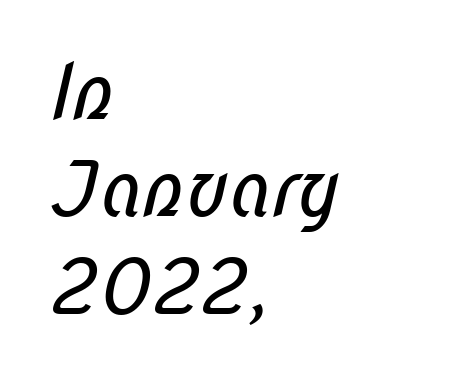
Q: Is the text bold? A: No.
Q: Is the typeface a serif or a sans-serif typeface? A: Sans-serif.
Q: Is the text underlined? A: No.
Q: How is the paragraph aligned? A: Left-aligned.
Q: Is the spacing between letters normal or unusually wide? A: Normal.
Q: Is the spacing between lines tight, normal or loose? A: Normal.
Q: Width (condensed, normal, or wide)? A: Condensed.
Q: Stroke contrast? A: Low.
Q: x-height? A: Medium.
Q: Monospaced? A: No.
